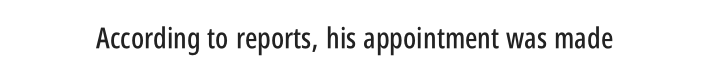
The specimen omits any rule beneath the text block's lines. Here the designer chose a conventional face with non-uniform glyph widths. How are the letters spaced? Ordinarily, with no added tracking. The typography opts for an upright posture over an oblique one. Classification — sans serif.
